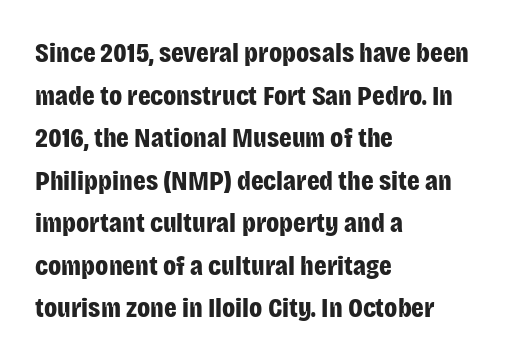
Vertical spacing — default. This sample has the flowing, uneven cadence of proportional lettering. Strong, thick strokes mark this as bold type. Check the space under the baseline: it is left empty. Serifs: no, the terminals of the letterforms are clean.
